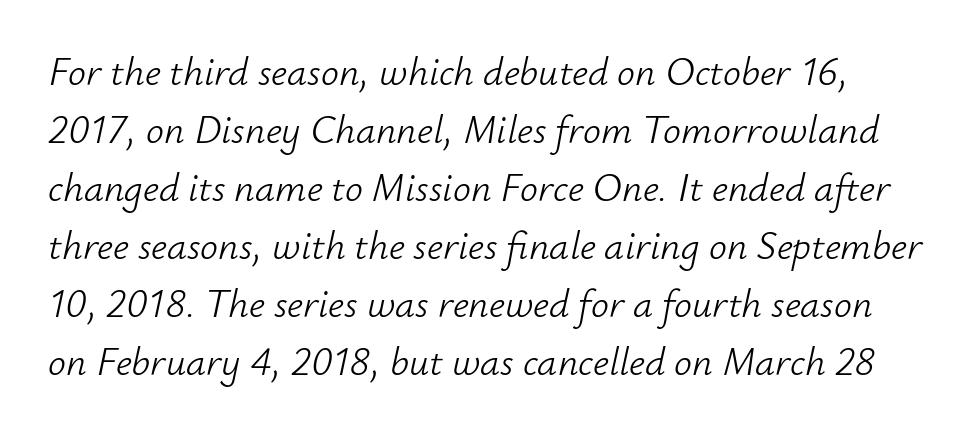
Line spacing here is normal. These lines are rendered in a variable-pitch font. Check the space under the baseline: it is left empty. These glyphs show unthickened strokes, regular width or finer. Rendered with sloped, italic letterforms. Each word holds together tightly as a unit, with standard inter-letter gaps.
